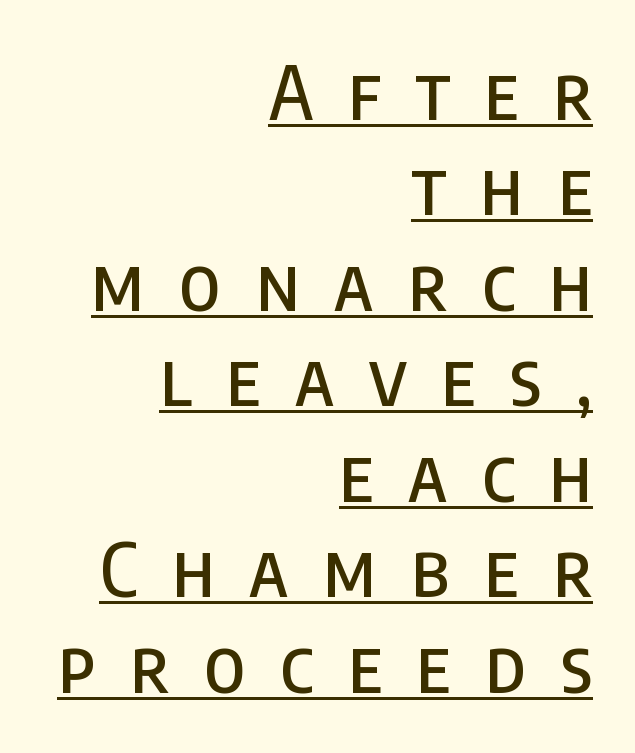
Q: Is the text italic (slanted)? A: No, it is upright.
Q: Is the typeface a serif or a sans-serif typeface? A: Sans-serif.
Q: Is the text underlined? A: Yes.
Q: How is the paragraph aligned? A: Right-aligned.
Q: Is the spacing between letters normal or unusually wide? A: Unusually wide.
Q: Is the spacing between lines tight, normal or loose? A: Normal.
Q: Width (condensed, normal, or wide)? A: Condensed.
Q: Stroke contrast? A: Low.
Q: x-height? A: Large.
Q: Monospaced? A: No.
